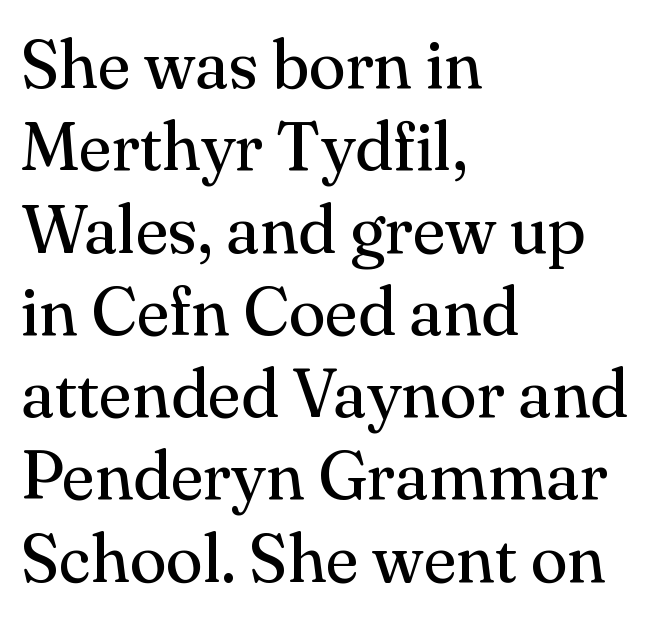
Q: Is the text bold? A: No.
Q: Is the text italic (slanted)? A: No, it is upright.
Q: Is the typeface a serif or a sans-serif typeface? A: Serif.
Q: Is the text underlined? A: No.
Q: How is the paragraph aligned? A: Left-aligned.
Q: Is the spacing between letters normal or unusually wide? A: Normal.
Q: Width (condensed, normal, or wide)? A: Normal.
Q: Stroke contrast? A: Medium.
Q: x-height? A: Small.
Q: Monospaced? A: No.
